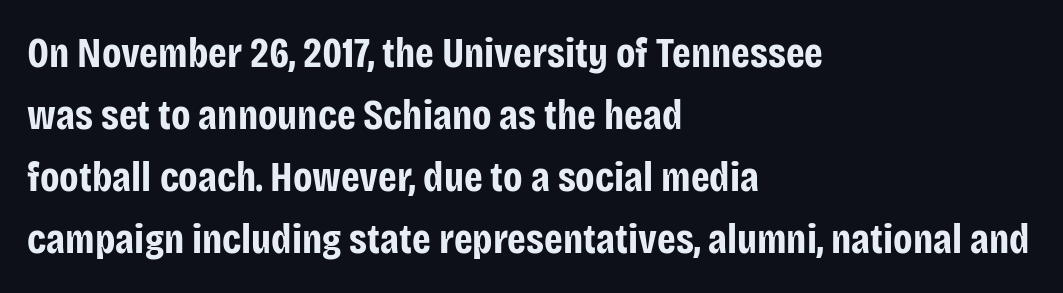
The image shows 42 px bold, condensed sans-serif type, upright; set left-aligned, normal line spacing (1.48x), normal letter spacing, not underlined; low stroke contrast and a large x-height.
